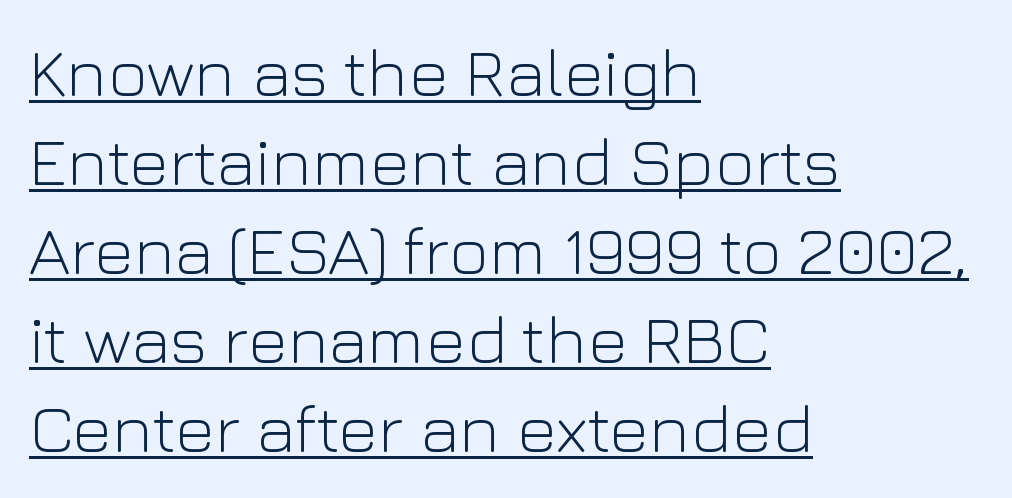
{"serif": "no", "italic": "no", "bold": "no", "weight": "light", "width": "normal", "stroke_contrast": "low", "x_height": "medium", "monospaced": "no", "underline": "yes", "align": "left", "line_spacing": "normal", "line_spacing_ratio": 1.29, "letter_spacing": "normal", "letter_spacing_em": 0.0, "glyph_px": 69}
